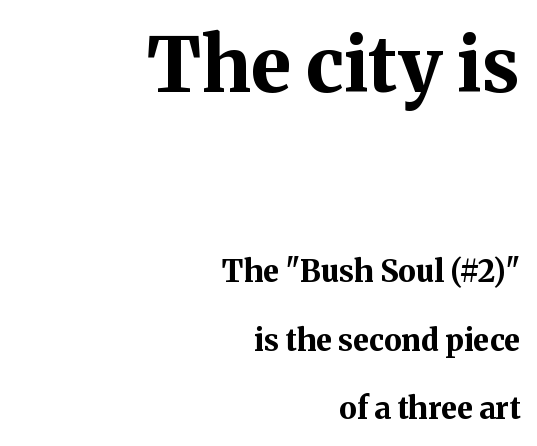
{"serif": "yes", "italic": "no", "bold": "yes", "weight": "bold", "width": "normal", "stroke_contrast": "medium", "x_height": "medium", "monospaced": "no", "underline": "no", "align": "right", "line_spacing": "loose", "line_spacing_ratio": 2.29, "letter_spacing": "normal", "letter_spacing_em": 0.0, "larger_block": "first", "size_ratio": 2.53, "glyph_px": 76}
